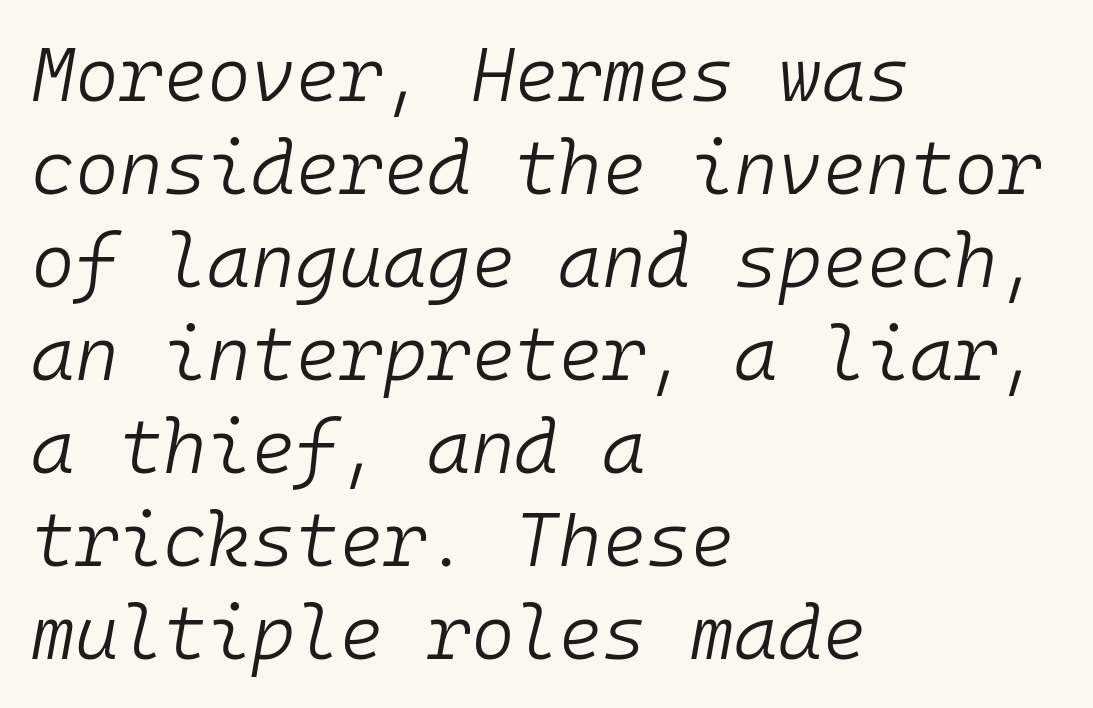
Is this a heavy cut? Hardly; it is regular or lighter. A typesetter would mark this as italic. Each letter, wide or thin by design, is forced into the same width here. Type without underlining.
